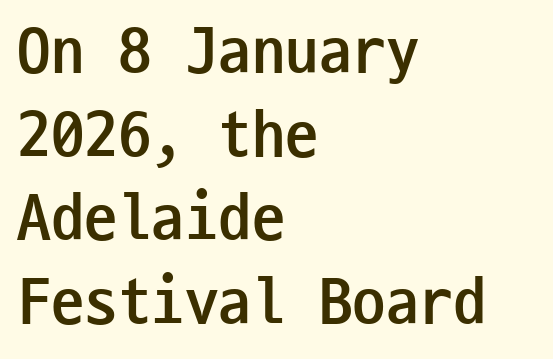
{"serif": "no", "italic": "no", "bold": "yes", "weight": "semibold", "width": "condensed", "stroke_contrast": "low", "x_height": "medium", "monospaced": "yes", "underline": "no", "align": "left", "line_spacing": "normal", "line_spacing_ratio": 1.25, "letter_spacing": "normal", "letter_spacing_em": 0.0, "glyph_px": 67}
